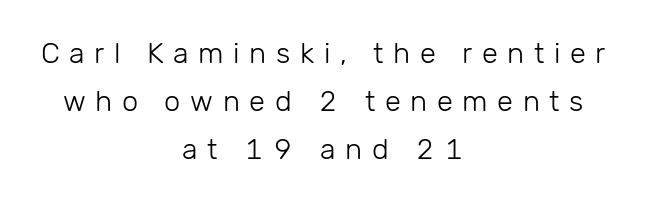
The image shows 29 px light sans-serif type, upright; set centered, normal line spacing (1.66x), unusually wide letter spacing (+0.33 em), not underlined; low stroke contrast and a medium x-height.
